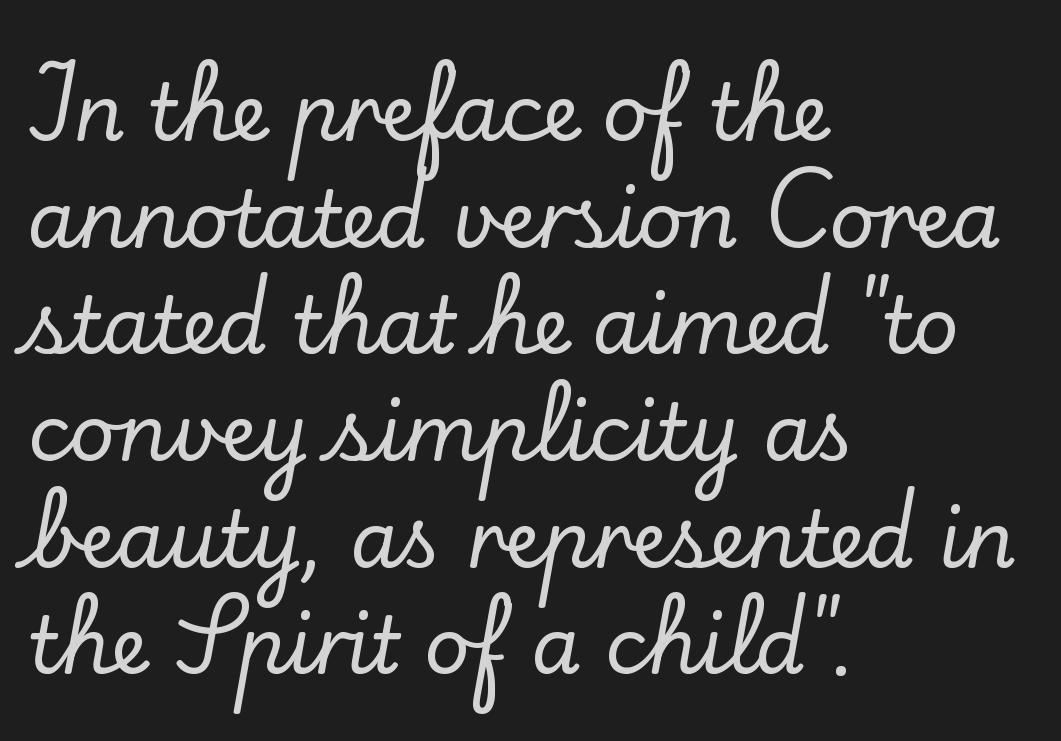
Small tapered or slab feet sit at the stroke ends, so this counts as serif. Type without underlining. Which margin do the lines hug? The left one — the right edge is uneven. These lines are rendered in a variable-pitch font. Evenly set lines give the paragraph a standard silhouette.
